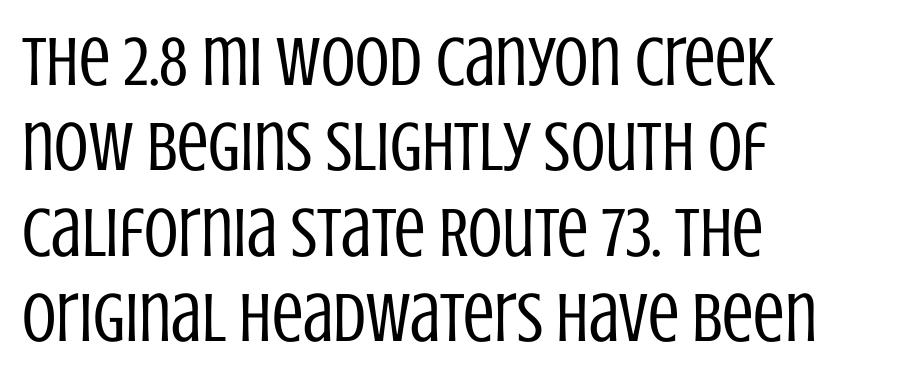
The letters carry no serifs — their stems end cleanly without finishing strokes. Short note: letters normally spaced. The area under the type is left untouched. Reading down the block, your eye returns to a fixed left position each line. Weight: regular or lighter.
